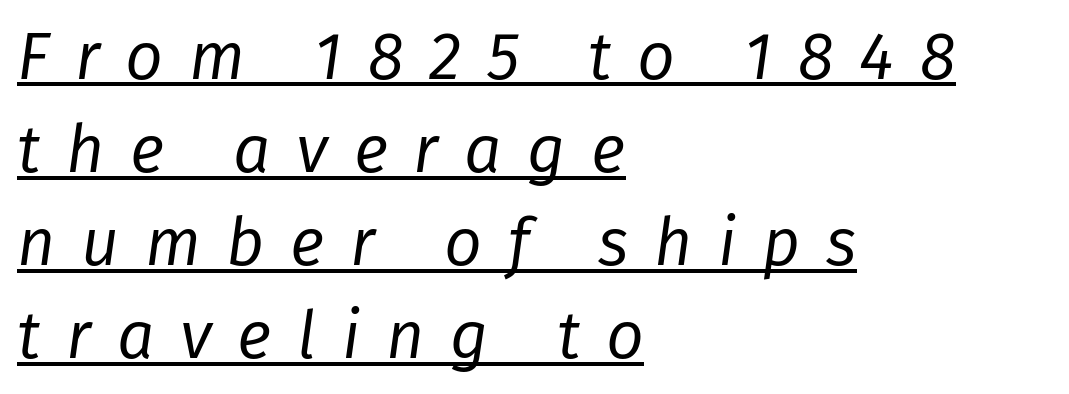
The image shows 66 px regular-weight type, italic (leaning right); set left-aligned, normal line spacing (1.41x), unusually wide letter spacing (+0.39 em), underlined; low stroke contrast and a medium x-height.
